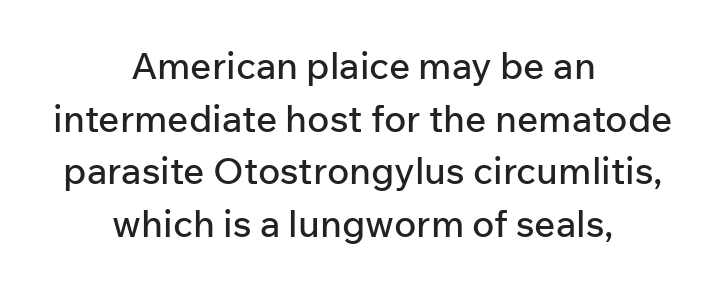
Q: Is the text italic (slanted)? A: No, it is upright.
Q: Is the typeface a serif or a sans-serif typeface? A: Sans-serif.
Q: Is the text underlined? A: No.
Q: How is the paragraph aligned? A: Centered.
Q: Is the spacing between letters normal or unusually wide? A: Normal.
Q: Is the spacing between lines tight, normal or loose? A: Normal.
Q: Width (condensed, normal, or wide)? A: Normal.
Q: Stroke contrast? A: Low.
Q: x-height? A: Medium.
Q: Monospaced? A: No.
